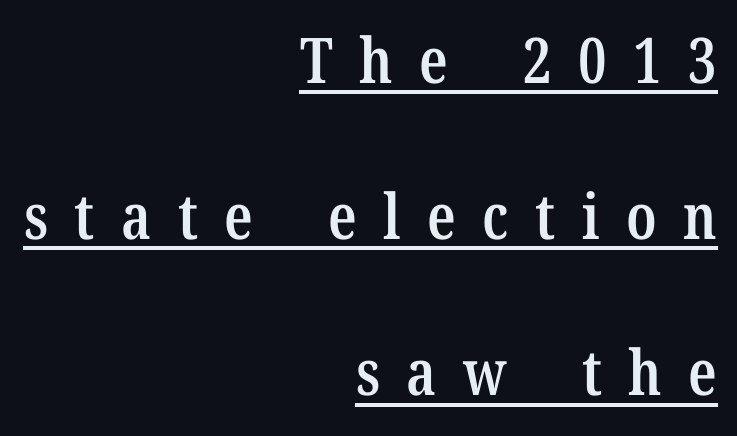
{"serif": "yes", "italic": "no", "bold": "semi", "weight": "semibold", "width": "condensed", "stroke_contrast": "low", "x_height": "medium", "monospaced": "no", "underline": "yes", "align": "right", "line_spacing": "loose", "line_spacing_ratio": 2.48, "letter_spacing": "wide", "letter_spacing_em": 0.42, "glyph_px": 63}
